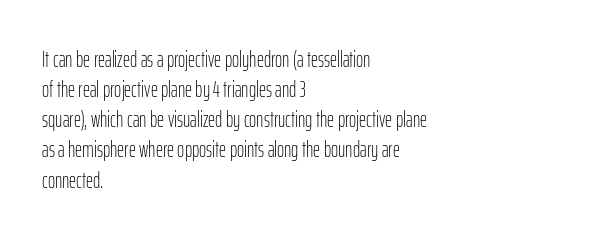
Q: Is the text bold? A: No.
Q: Is the text italic (slanted)? A: No, it is upright.
Q: Is the text underlined? A: No.
Q: How is the paragraph aligned? A: Left-aligned.
Q: Is the spacing between letters normal or unusually wide? A: Normal.
Q: Is the spacing between lines tight, normal or loose? A: Normal.
